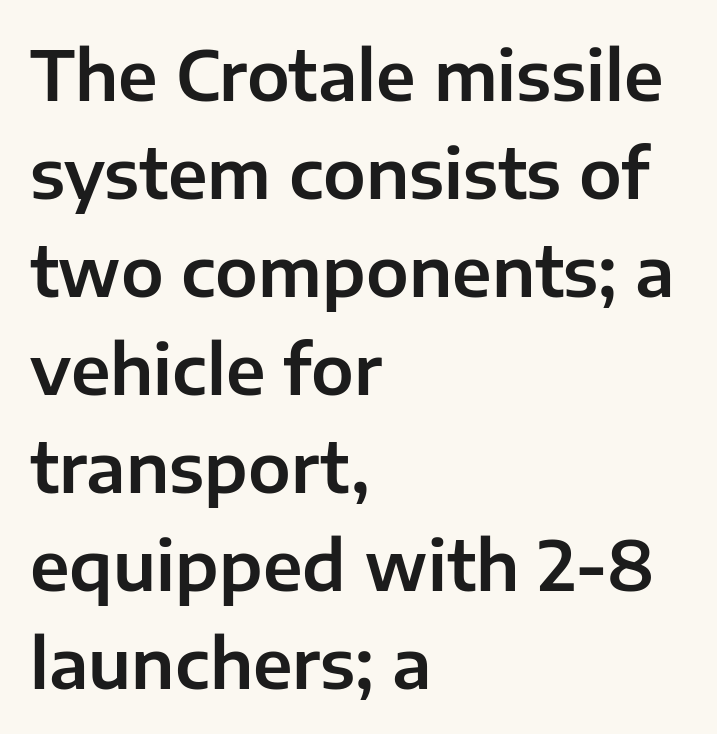
Q: Is the text italic (slanted)? A: No, it is upright.
Q: Is the typeface a serif or a sans-serif typeface? A: Sans-serif.
Q: Is the text underlined? A: No.
Q: How is the paragraph aligned? A: Left-aligned.
Q: Is the spacing between letters normal or unusually wide? A: Normal.
Q: Is the spacing between lines tight, normal or loose? A: Normal.
Q: Width (condensed, normal, or wide)? A: Normal.
Q: Stroke contrast? A: Low.
Q: x-height? A: Medium.
Q: Monospaced? A: No.
